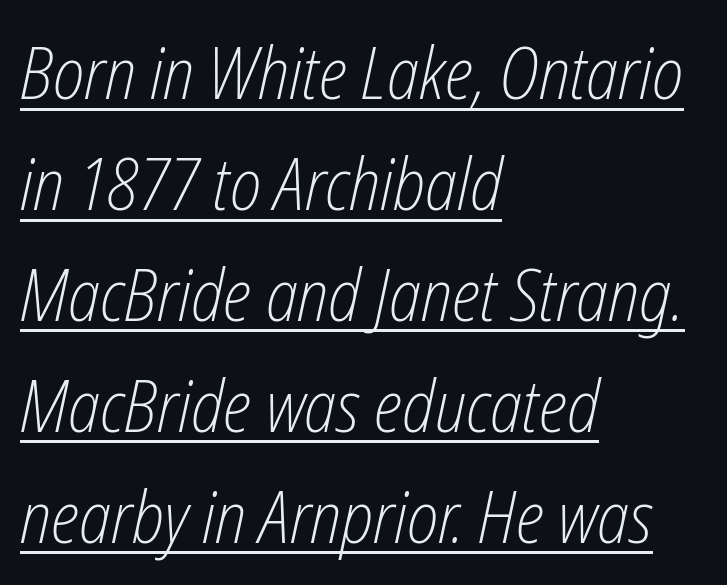
Q: Is the text bold? A: No.
Q: Is the text italic (slanted)? A: Yes, it leans right by about 12 degrees.
Q: Is the text underlined? A: Yes.
Q: How is the paragraph aligned? A: Left-aligned.
Q: Is the spacing between letters normal or unusually wide? A: Normal.
Q: Is the spacing between lines tight, normal or loose? A: Normal.
Q: Width (condensed, normal, or wide)? A: Condensed.
Q: Stroke contrast? A: Low.
Q: x-height? A: Medium.
Q: Monospaced? A: No.
